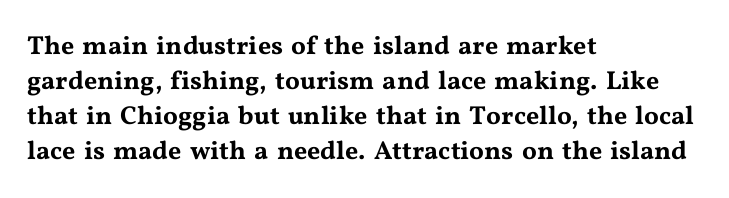
The image shows 26 px text type, upright; set left-aligned, normal line spacing (1.35x), normal letter spacing, not underlined.
